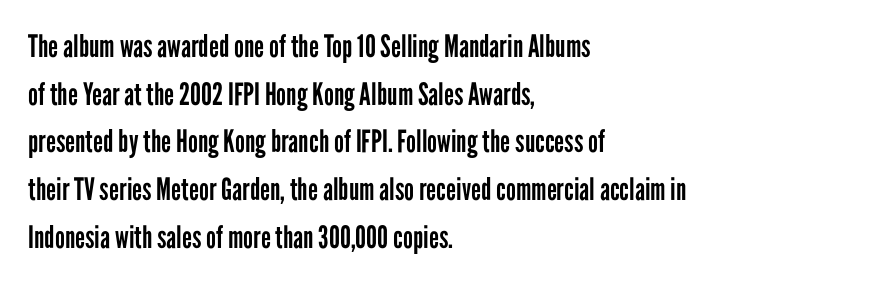
Whoever set this chose a conventional vertical rhythm. This is not heavy type; no bold has been used. Descender tails drop into unmarked territory. The rendering uses natural spacing where letterforms have individual widths. This is sans-serif lettering, the kind often seen on screens and signage. Posture: upright roman.
